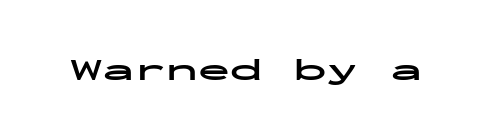
As a designer I'd log this as weight 700, bold. Plain, unruled lines of type. Between one letter and the next there's only the usual sliver of space. The face used here is monospaced, like something from a code editor.
